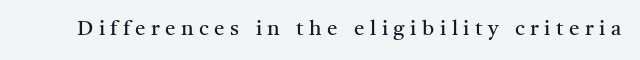
{"italic": "no", "bold": "no", "underline": "no", "letter_spacing": "wide", "letter_spacing_em": 0.26, "glyph_px": 21}
